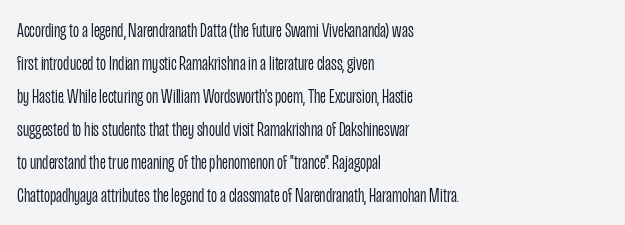
No italicization has been applied; the sample stays upright. This rendering features lettering with no underline. Summary of weight: not heavy and not bold. The typesetter chose a ragged-right arrangement here. The vertical gap from one line to the next is medium.
